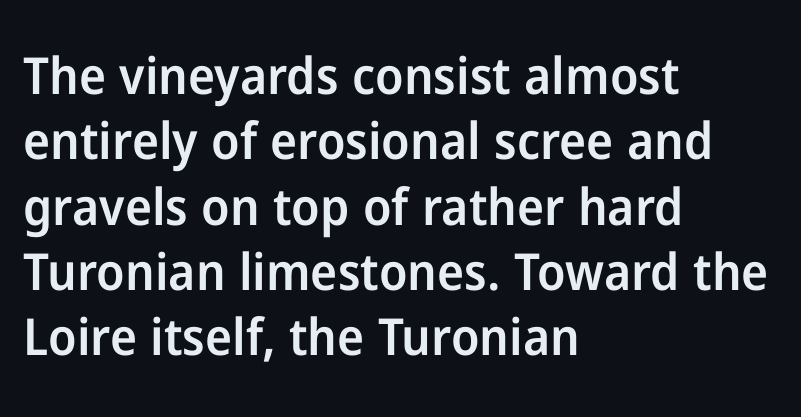
{"serif": "no", "italic": "no", "bold": "semi", "weight": "semibold", "width": "normal", "stroke_contrast": "low", "x_height": "medium", "monospaced": "no", "underline": "no", "align": "left", "line_spacing": "normal", "line_spacing_ratio": 1.28, "letter_spacing": "normal", "letter_spacing_em": 0.0, "glyph_px": 51}
